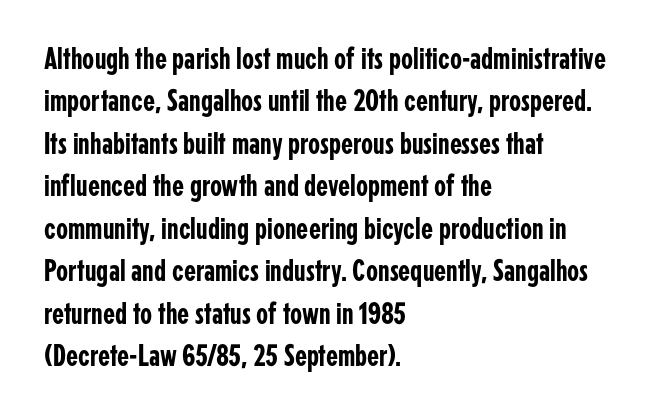
Q: Is the text italic (slanted)? A: No, it is upright.
Q: Is the typeface a serif or a sans-serif typeface? A: Sans-serif.
Q: Is the text underlined? A: No.
Q: How is the paragraph aligned? A: Left-aligned.
Q: Is the spacing between letters normal or unusually wide? A: Normal.
Q: Is the spacing between lines tight, normal or loose? A: Normal.
Q: Width (condensed, normal, or wide)? A: Condensed.
Q: Stroke contrast? A: Low.
Q: x-height? A: Medium.
Q: Monospaced? A: No.
